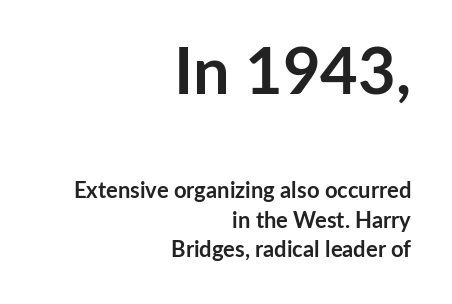
Q: Is the text bold? A: Yes.
Q: Is the text italic (slanted)? A: No, it is upright.
Q: Is the typeface a serif or a sans-serif typeface? A: Sans-serif.
Q: Is the text underlined? A: No.
Q: How is the paragraph aligned? A: Right-aligned.
Q: Is the spacing between letters normal or unusually wide? A: Normal.
Q: Is the spacing between lines tight, normal or loose? A: Normal.
Q: Which block of text is set in a larger size, the first (top) or the second (bottom)? A: The first (top) one.
Q: Width (condensed, normal, or wide)? A: Normal.
Q: Stroke contrast? A: Low.
Q: x-height? A: Medium.
Q: Monospaced? A: No.
